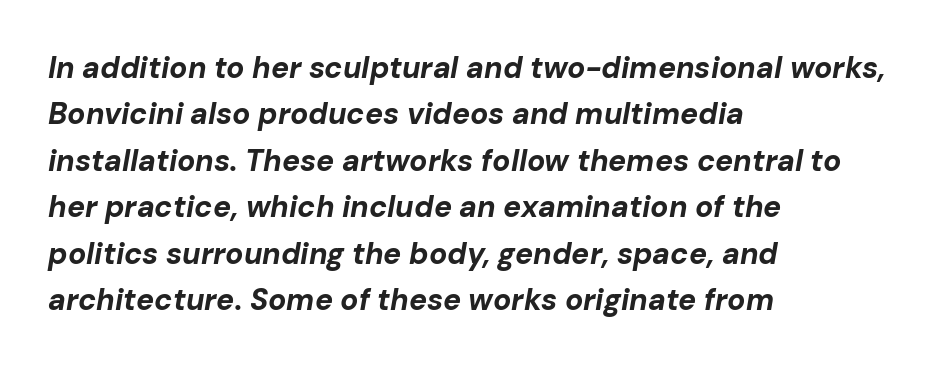
Q: Is the text bold? A: Yes.
Q: Is the text italic (slanted)? A: Yes, it leans right by about 10 degrees.
Q: Is the text underlined? A: No.
Q: How is the paragraph aligned? A: Left-aligned.
Q: Is the spacing between letters normal or unusually wide? A: Normal.
Q: Is the spacing between lines tight, normal or loose? A: Normal.
Q: Width (condensed, normal, or wide)? A: Normal.
Q: Stroke contrast? A: Low.
Q: x-height? A: Medium.
Q: Monospaced? A: No.
